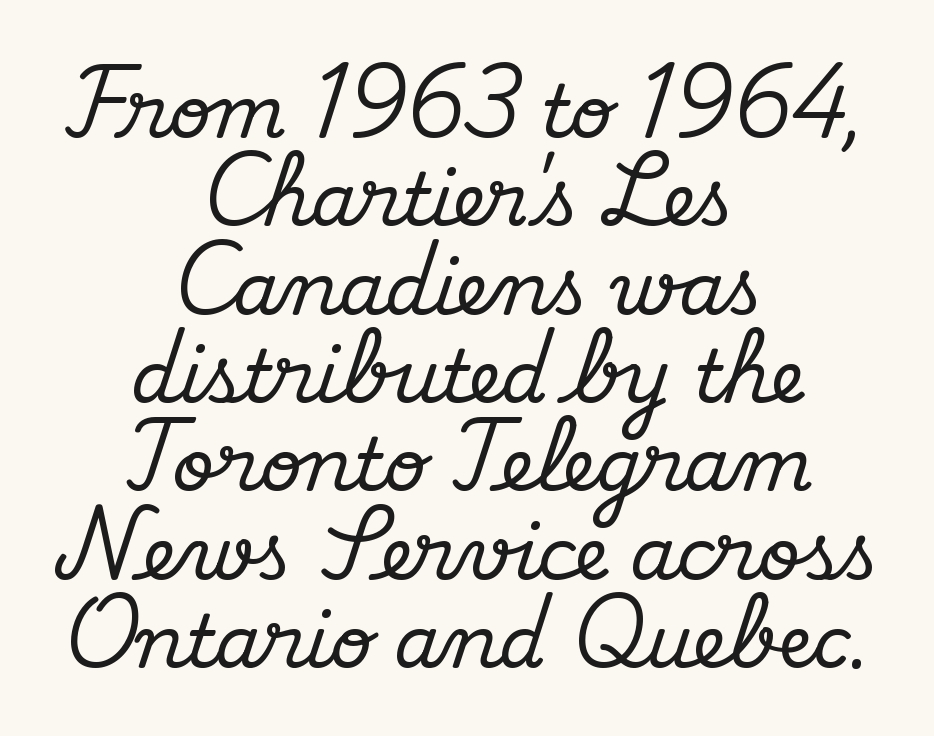
The image shows 73 px serif type; set centered, line spacing 1.21x, normal letter spacing, not underlined; medium stroke contrast and a small x-height.
